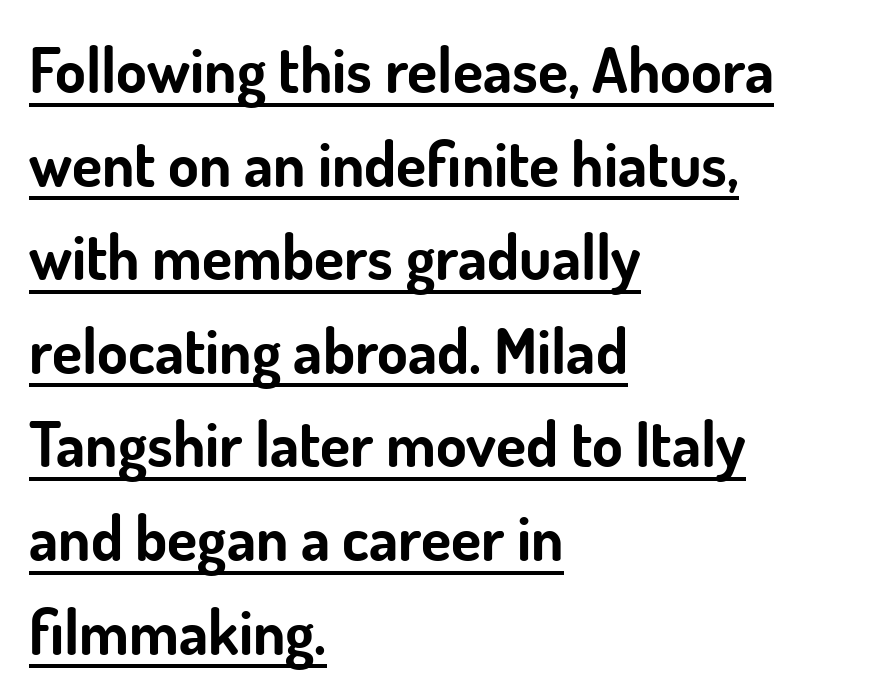
Has an underline been added? It has. Think of a printed novel: that variable character pitch is what you see here. The tracking reads as untouched default to a designer's eye. This sample keeps an unexceptional amount of space between lines. The glyphs in this specimen are sans serif.
